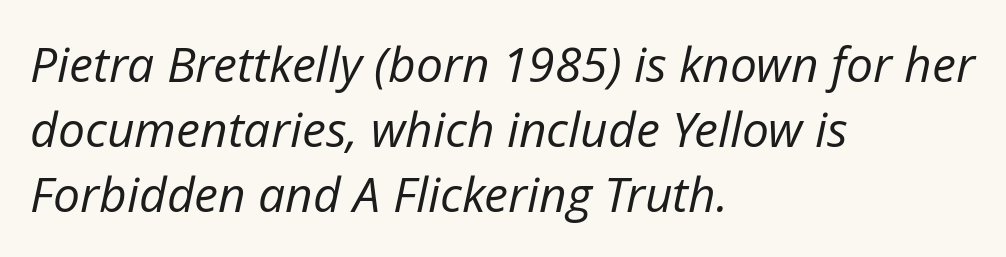
The image shows 48 px regular-weight type, italic (leaning right); set left-aligned, normal line spacing (1.35x), normal letter spacing, not underlined; low stroke contrast and a medium x-height.
